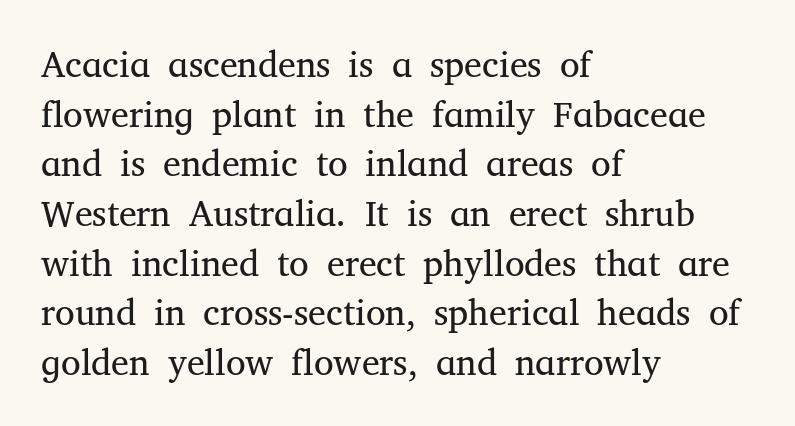
Normally led — the rows are evenly, conventionally spaced. Layout note: lines flush left. Style check: upright. Tracking here is standard; glyphs follow each other at the usual distance. Stems and bowls with no extra thickness — not bold. This sample has the flowing, uneven cadence of proportional lettering.
